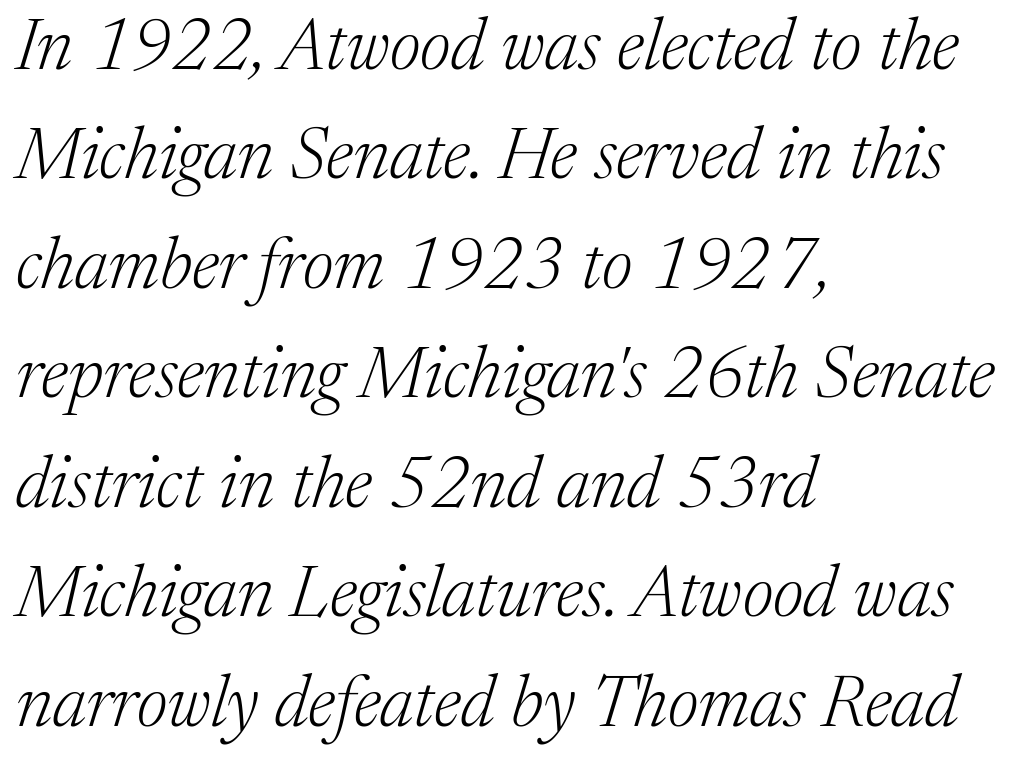
Q: Is the text bold? A: No.
Q: Is the text italic (slanted)? A: Yes, it leans right by about 17 degrees.
Q: Is the typeface a serif or a sans-serif typeface? A: Serif.
Q: Is the text underlined? A: No.
Q: How is the paragraph aligned? A: Left-aligned.
Q: Is the spacing between letters normal or unusually wide? A: Normal.
Q: Is the spacing between lines tight, normal or loose? A: Normal.
Q: Width (condensed, normal, or wide)? A: Normal.
Q: Stroke contrast? A: Medium.
Q: x-height? A: Medium.
Q: Monospaced? A: No.
